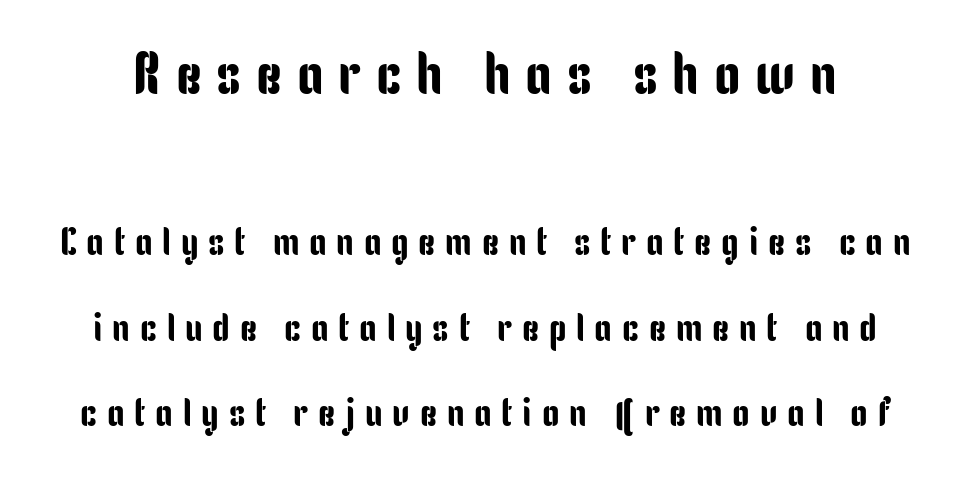
Q: Is the text italic (slanted)? A: No, it is upright.
Q: Is the typeface a serif or a sans-serif typeface? A: Sans-serif.
Q: Is the text underlined? A: No.
Q: Is the spacing between letters normal or unusually wide? A: Unusually wide.
Q: Is the spacing between lines tight, normal or loose? A: Loose.
Q: Which block of text is set in a larger size, the first (top) or the second (bottom)? A: The first (top) one.
Q: Width (condensed, normal, or wide)? A: Condensed.
Q: Stroke contrast? A: Low.
Q: x-height? A: Medium.
Q: Monospaced? A: No.
